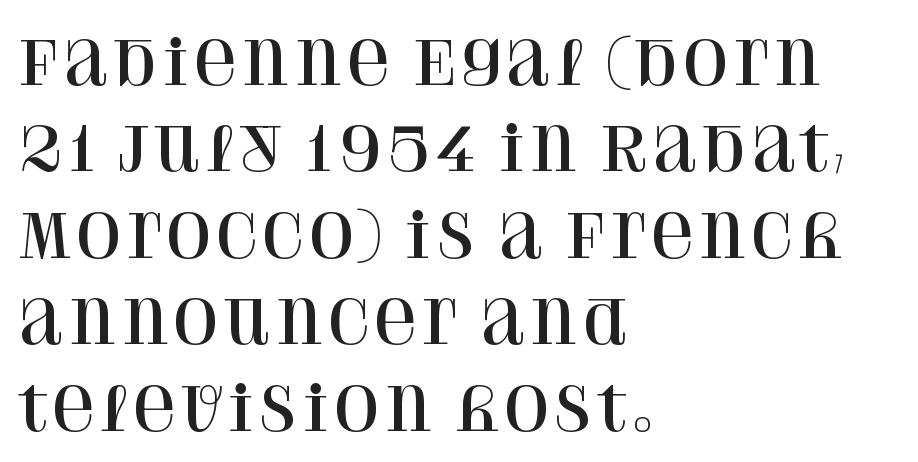
This sample keeps an unexceptional amount of space between lines. Think of a printed novel: that variable character pitch is what you see here. The lettering holds an erect, upright posture throughout. Type style note: has serifs. Compared with a centered layout, this one pins lines to the left instead.
